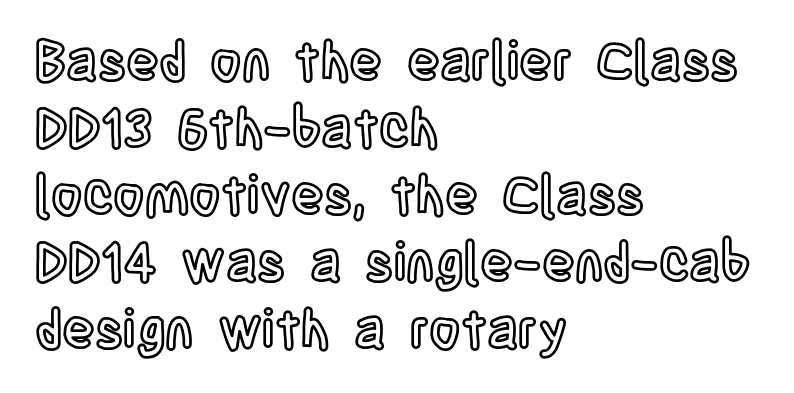
{"italic": "no", "width": "condensed", "x_height": "large", "monospaced": "no", "underline": "no", "align": "left", "line_spacing_ratio": 1.24, "letter_spacing": "normal", "letter_spacing_em": 0.0, "glyph_px": 54}
